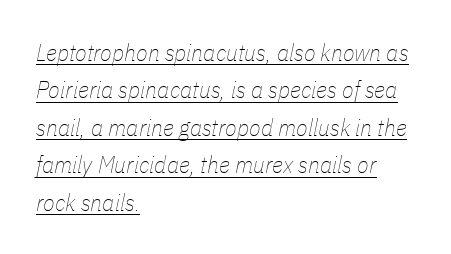
Q: Is the text bold? A: No.
Q: Is the text italic (slanted)? A: Yes, it leans right by about 11 degrees.
Q: Is the text underlined? A: Yes.
Q: How is the paragraph aligned? A: Left-aligned.
Q: Is the spacing between letters normal or unusually wide? A: Normal.
Q: Is the spacing between lines tight, normal or loose? A: Normal.
